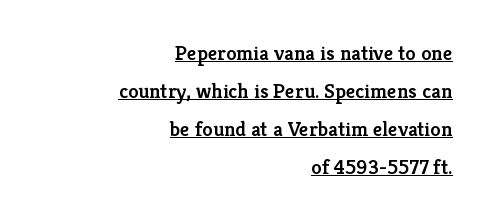
Q: Is the text bold? A: Semi-bold.
Q: Is the text italic (slanted)? A: No, it is upright.
Q: Is the text underlined? A: Yes.
Q: How is the paragraph aligned? A: Right-aligned.
Q: Is the spacing between letters normal or unusually wide? A: Normal.
